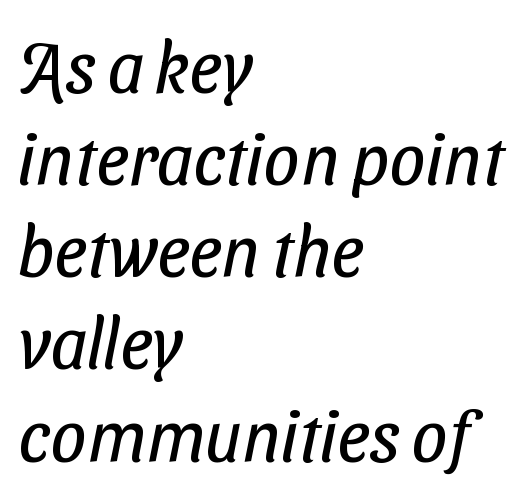
The type is set solid horizontally, with unmodified tracking. Reading down the column, the eye jumps a familiar distance to each next line. The face used here is proportionally spaced, like ordinary book or web type. The setting favours the left margin, as ordinary paragraphs usually do. The typeface chosen for these lines omits serifs. The space directly below the letters is spotless.
